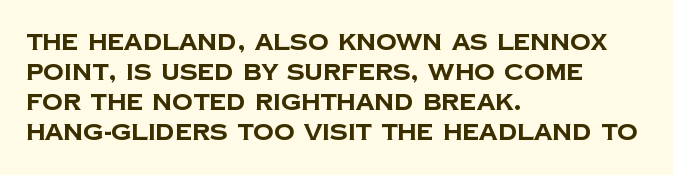
Q: Is the text bold? A: Yes.
Q: Is the text underlined? A: No.
Q: How is the paragraph aligned? A: Left-aligned.
Q: Is the spacing between letters normal or unusually wide? A: Normal.
Q: Is the spacing between lines tight, normal or loose? A: Normal.
